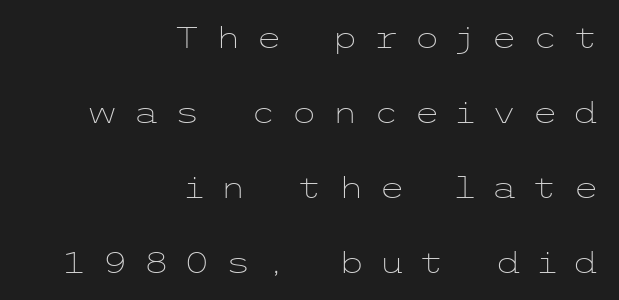
The image shows 30 px light, wide sans-serif type, upright; set right-aligned, loose line spacing (2.5x), unusually wide letter spacing (+0.49 em), not underlined; low stroke contrast and a medium x-height.
